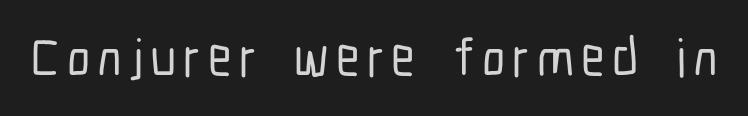
The image shows 53 px condensed sans-serif type, upright; set not underlined; low stroke contrast and a medium x-height.
